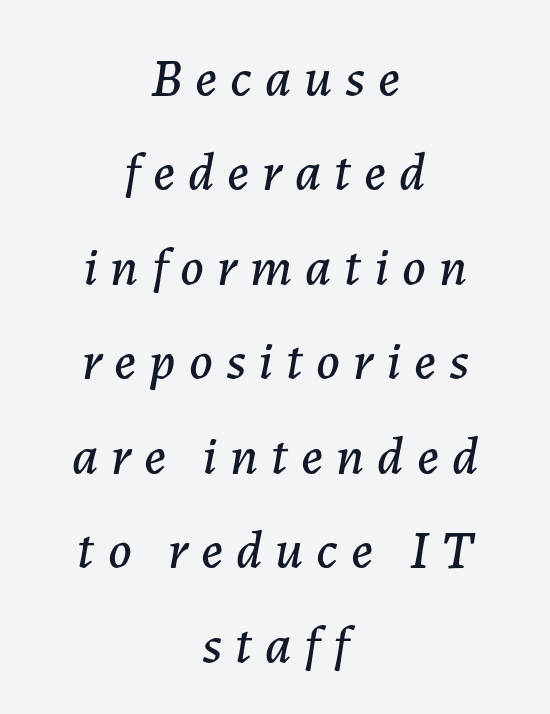
{"italic": "yes", "lean": "right", "slant_degrees": 7, "width": "normal", "stroke_contrast": "low", "x_height": "medium", "monospaced": "no", "underline": "no", "align": "center", "line_spacing_ratio": 1.75, "letter_spacing": "wide", "letter_spacing_em": 0.24, "glyph_px": 54}
